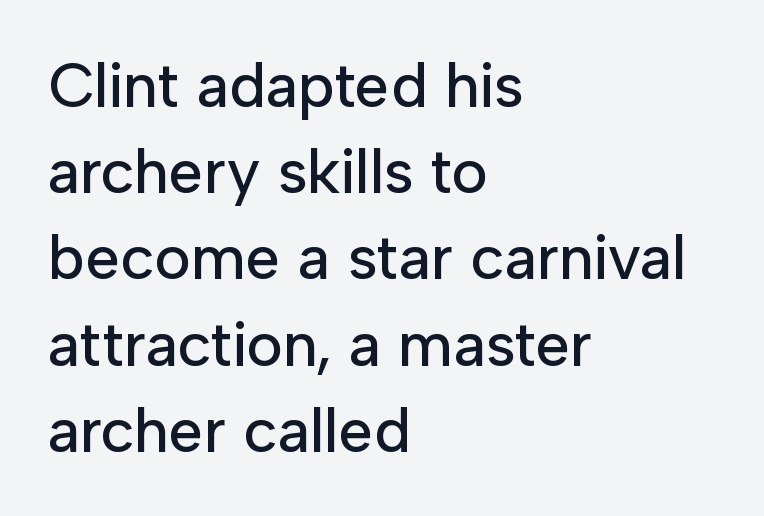
The image shows 62 px sans-serif type, upright; set left-aligned, normal line spacing (1.39x), normal letter spacing, not underlined; low stroke contrast and a medium x-height.
